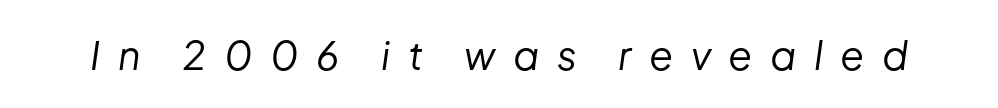
Clear beneath every line of the passage. The rendering uses natural spacing where letterforms have individual widths. Here the glyphs are tracked loosely, breaking word shapes into spaced letters. Does the lettering tilt? It does — this is italic.
